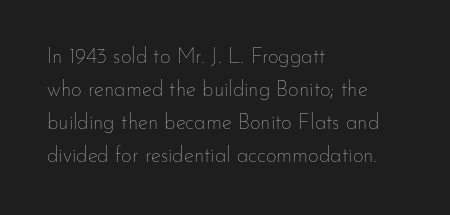
Q: Is the text bold? A: No.
Q: Is the text italic (slanted)? A: No, it is upright.
Q: Is the text underlined? A: No.
Q: How is the paragraph aligned? A: Left-aligned.
Q: Is the spacing between letters normal or unusually wide? A: Normal.
Q: Is the spacing between lines tight, normal or loose? A: Normal.
